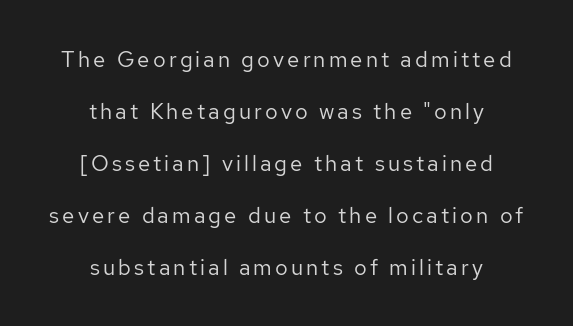
The lettering holds an erect, upright posture throughout. Each stroke keeps to a modest, everyday thickness or less. The lines in this sample share a center point and differ in where they start and stop. Descenders are the only things crossing below the line. This sample trades compactness for vertical openness between lines.
